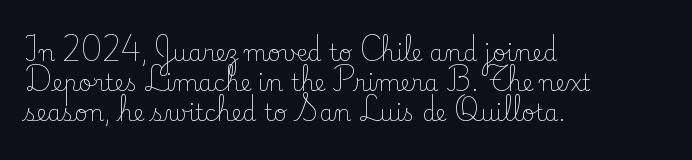
The image shows 23 px text type, upright; set left-aligned, normal line spacing (1.3x), normal letter spacing, not underlined.
